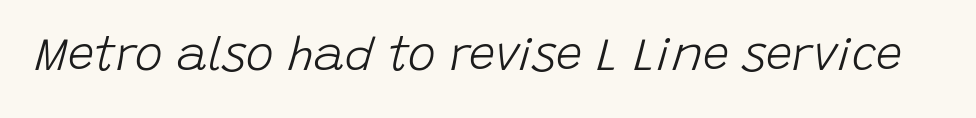
Think of a printed novel: that variable character pitch is what you see here. Stems here are at most as thick as an everyday book face. There's an unmistakable incline to the writing here. How are the letters spaced? Ordinarily, with no added tracking. The strip under each line holds only bare page.
